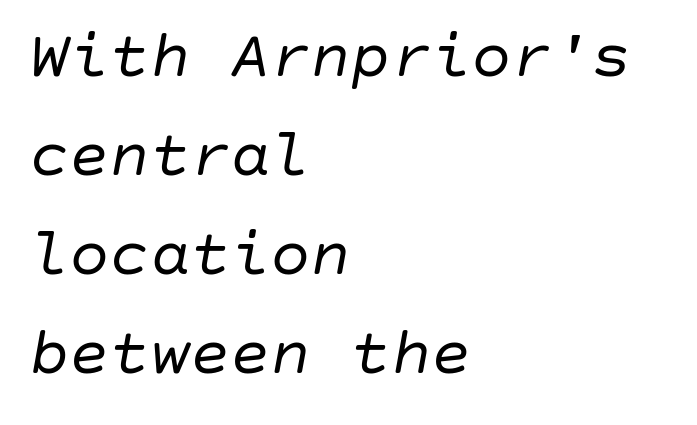
The designer left line spacing at the default. Does the lettering tilt? It does — this is italic. No word sits above an underline. Teacher's note: observe the even left margin — that is flush-left alignment.
